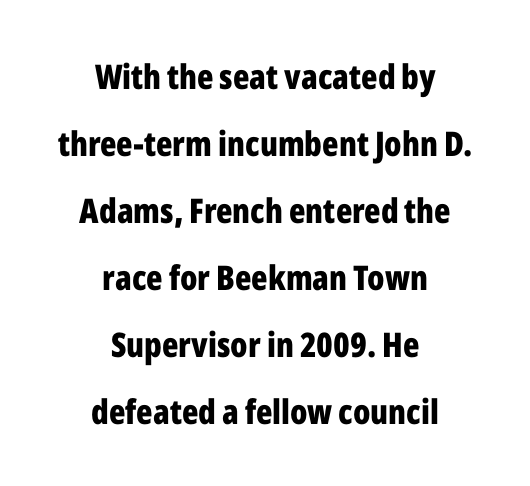
Q: Is the text bold? A: Yes.
Q: Is the text italic (slanted)? A: No, it is upright.
Q: Is the typeface a serif or a sans-serif typeface? A: Sans-serif.
Q: Is the text underlined? A: No.
Q: How is the paragraph aligned? A: Centered.
Q: Is the spacing between letters normal or unusually wide? A: Normal.
Q: Is the spacing between lines tight, normal or loose? A: Loose.
Q: Width (condensed, normal, or wide)? A: Condensed.
Q: Stroke contrast? A: Low.
Q: x-height? A: Medium.
Q: Monospaced? A: No.
